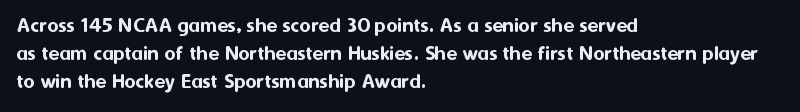
The image shows 22 px text type, upright; set left-aligned, normal line spacing (1.28x), normal letter spacing, not underlined.
